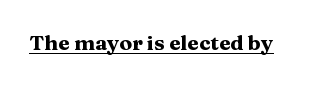
Q: Is the text bold? A: Yes.
Q: Is the text italic (slanted)? A: No, it is upright.
Q: Is the text underlined? A: Yes.
Q: Is the spacing between letters normal or unusually wide? A: Normal.
